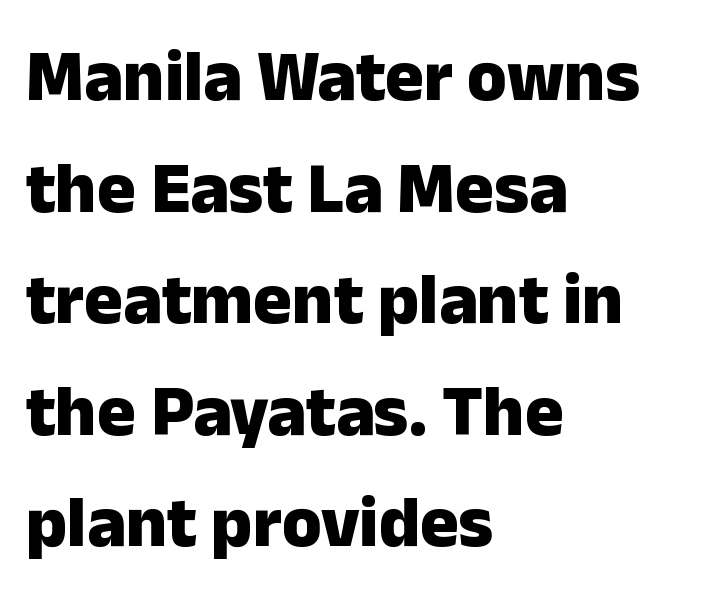
Q: Is the text bold? A: Yes.
Q: Is the text italic (slanted)? A: No, it is upright.
Q: Is the typeface a serif or a sans-serif typeface? A: Sans-serif.
Q: Is the text underlined? A: No.
Q: How is the paragraph aligned? A: Left-aligned.
Q: Is the spacing between letters normal or unusually wide? A: Normal.
Q: Is the spacing between lines tight, normal or loose? A: Normal.
Q: Width (condensed, normal, or wide)? A: Normal.
Q: Stroke contrast? A: Low.
Q: x-height? A: Medium.
Q: Monospaced? A: No.
